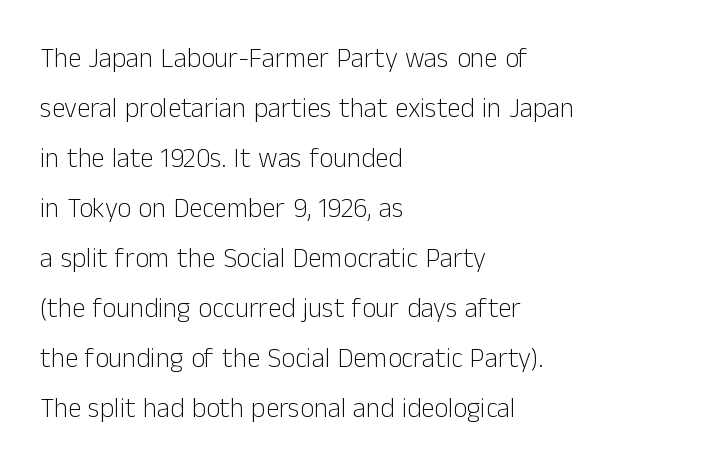
The image shows 27 px text type, upright; set left-aligned, line spacing 1.85x, normal letter spacing, not underlined.
